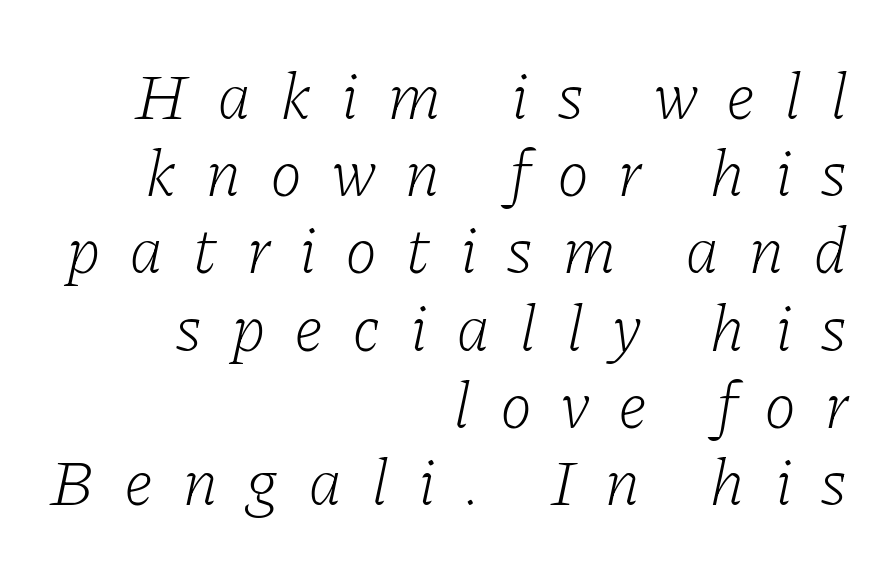
Q: Is the text bold? A: No.
Q: Is the text italic (slanted)? A: Yes, it leans right by about 11 degrees.
Q: Is the typeface a serif or a sans-serif typeface? A: Serif.
Q: Is the text underlined? A: No.
Q: How is the paragraph aligned? A: Right-aligned.
Q: Is the spacing between letters normal or unusually wide? A: Unusually wide.
Q: Width (condensed, normal, or wide)? A: Normal.
Q: Stroke contrast? A: Low.
Q: x-height? A: Medium.
Q: Monospaced? A: No.
